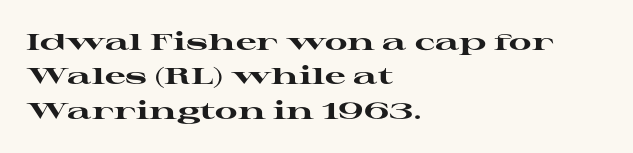
The image shows 23 px bold type, upright; set left-aligned, normal line spacing (1.5x), normal letter spacing, not underlined.
